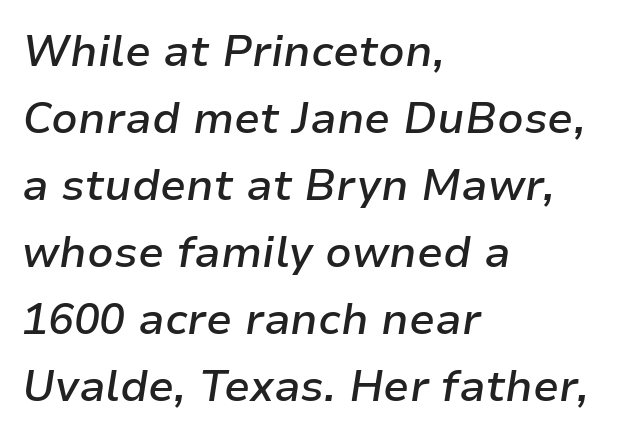
Q: Is the text bold? A: Semi-bold.
Q: Is the text italic (slanted)? A: Yes, it leans right by about 9 degrees.
Q: Is the text underlined? A: No.
Q: How is the paragraph aligned? A: Left-aligned.
Q: Is the spacing between letters normal or unusually wide? A: Normal.
Q: Is the spacing between lines tight, normal or loose? A: Normal.
Q: Width (condensed, normal, or wide)? A: Normal.
Q: Stroke contrast? A: Low.
Q: x-height? A: Medium.
Q: Monospaced? A: No.
